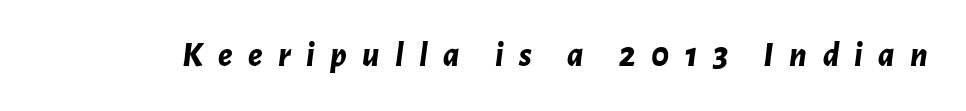
{"italic": "yes", "lean": "right", "slant_degrees": 7, "bold": "yes", "weight": "bold", "width": "normal", "stroke_contrast": "low", "x_height": "medium", "monospaced": "no", "underline": "no", "letter_spacing": "wide", "letter_spacing_em": 0.44, "glyph_px": 35}
